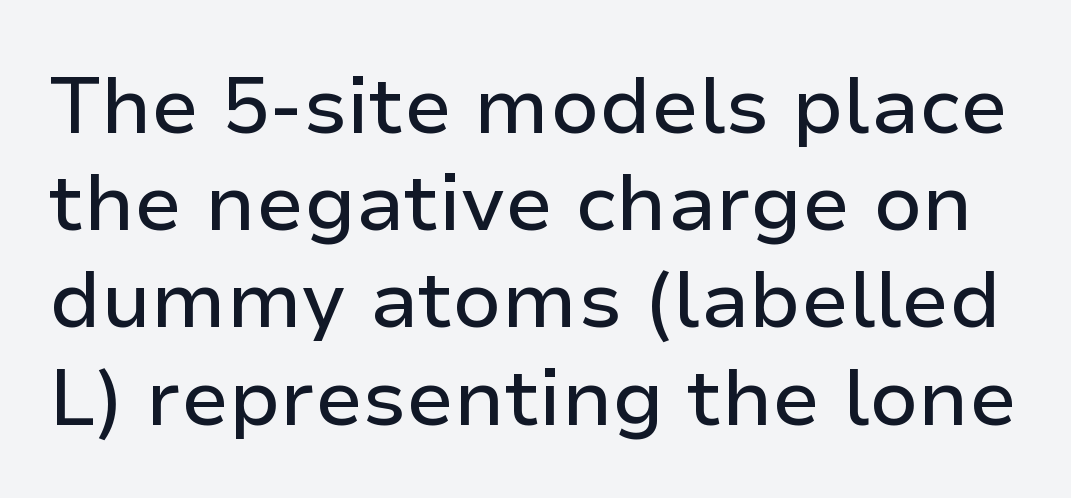
Varying glyph widths throughout — classic text-font behaviour. A typesetter would call this zero additional tracking. This is the regular roman posture of the typeface. Just letters on the line, the space beneath them empty.
